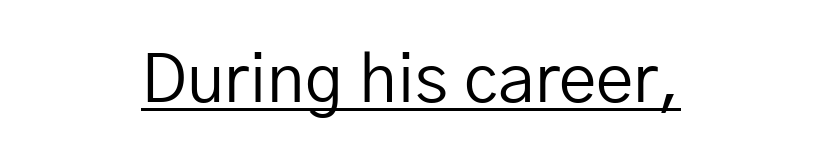
In terms of letterform style, serifs are entirely absent. Every character sits straight up, as roman type does. Casual observation: everything's sitting right in the middle. Unbolded letterforms with no extra heft. The horizontal fit of the characters is conventional and even. Looks like someone drew a line under every word here.
